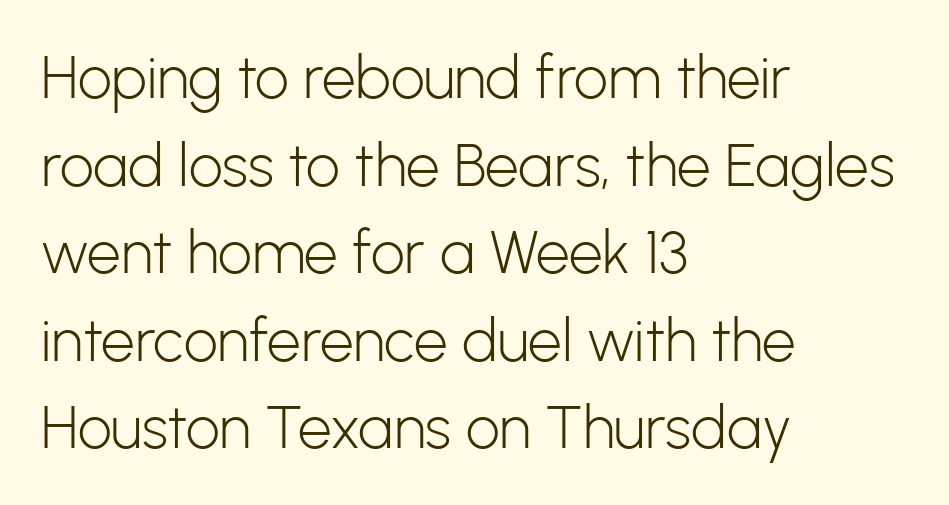
{"serif": "no", "italic": "no", "bold": "no", "weight": "light", "width": "normal", "stroke_contrast": "low", "x_height": "medium", "monospaced": "no", "underline": "no", "align": "left", "line_spacing": "normal", "line_spacing_ratio": 1.46, "letter_spacing": "normal", "letter_spacing_em": 0.0, "glyph_px": 60}
